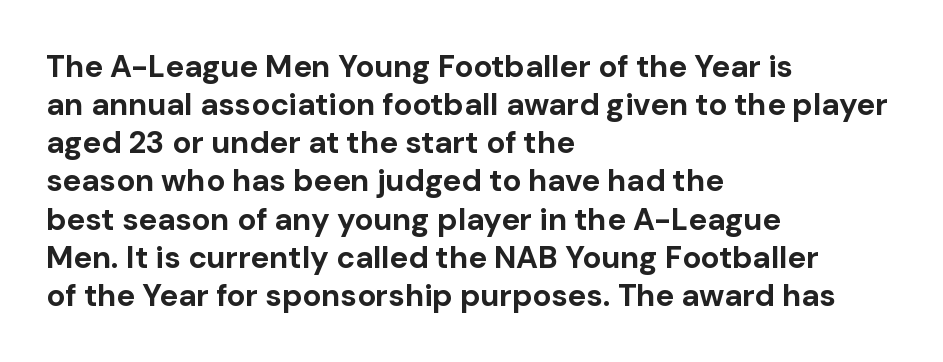
{"serif": "no", "italic": "no", "bold": "yes", "weight": "bold", "width": "normal", "stroke_contrast": "low", "x_height": "medium", "monospaced": "no", "underline": "no", "align": "left", "line_spacing_ratio": 1.23, "letter_spacing": "normal", "letter_spacing_em": 0.0, "glyph_px": 31}
